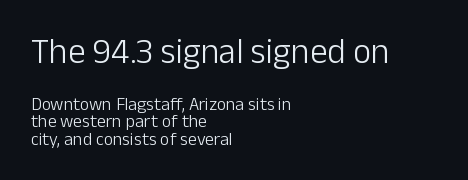
You could not count columns in this text — the font is proportionally spaced. Nobody drew a line under any word here. Every character sits straight up, as roman type does. Of the two passages, the one on top uses the larger point size.
